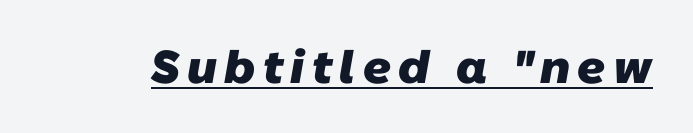
{"serif": "no", "bold": "yes", "weight": "heavy", "width": "normal", "stroke_contrast": "low", "x_height": "medium", "monospaced": "no", "underline": "yes", "glyph_px": 46}
